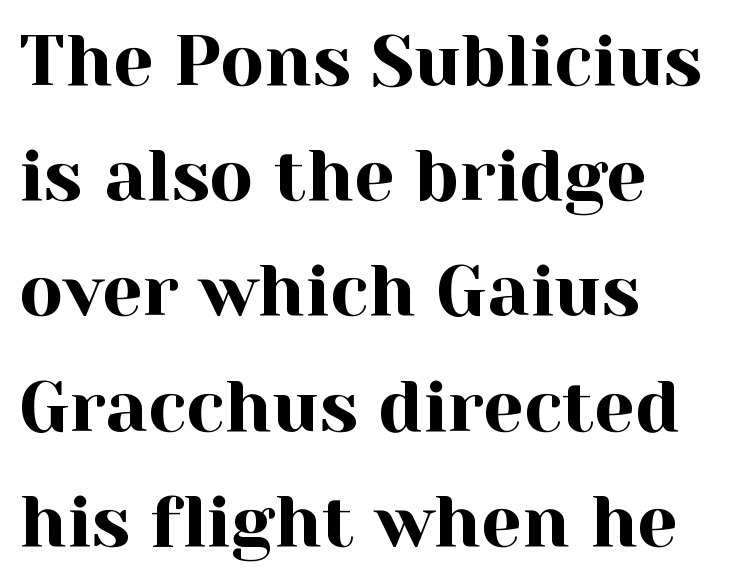
Q: Is the text italic (slanted)? A: No, it is upright.
Q: Is the typeface a serif or a sans-serif typeface? A: Serif.
Q: Is the text underlined? A: No.
Q: How is the paragraph aligned? A: Left-aligned.
Q: Is the spacing between letters normal or unusually wide? A: Normal.
Q: Is the spacing between lines tight, normal or loose? A: Normal.
Q: Width (condensed, normal, or wide)? A: Normal.
Q: x-height? A: Medium.
Q: Monospaced? A: No.
